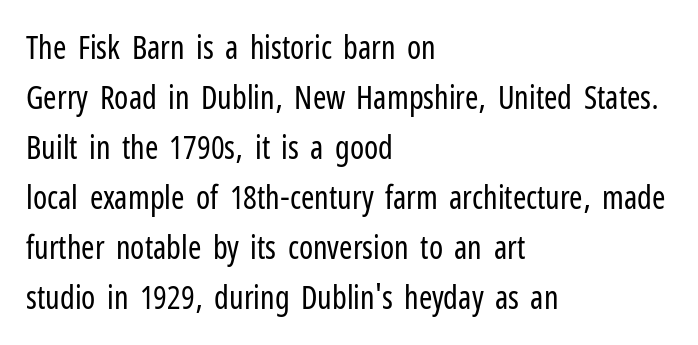
Type without underlining. The letters sit at their default tracking, neither squeezed nor spread. Each line starts at the same left margin while the right side varies. Letters have the restrained weight of plain body copy at most. A typesetter would call this proportional, since set widths differ per character. Each letter's strokes conclude bluntly, with no projecting serifs.
